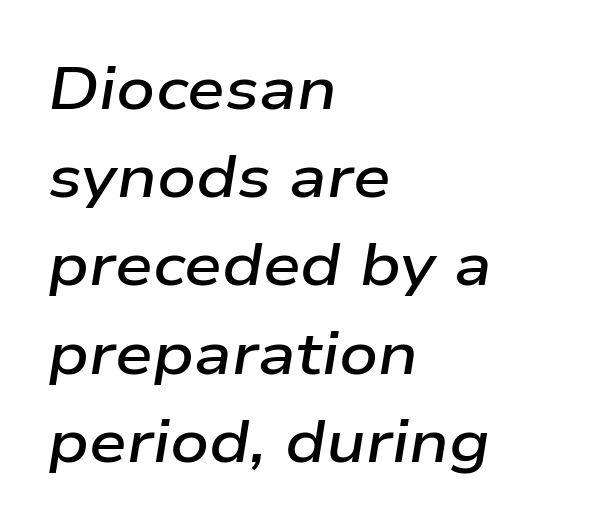
These lines sit exactly where default settings would place them. Do the characters align in a grid? No, the font is proportional. Emphasis by weight is partial: semibold. Inter-character spacing is left at the font's built-in metrics.
